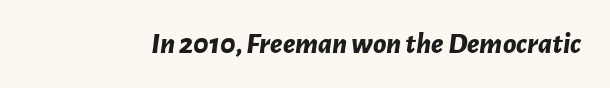
Q: Is the text bold? A: Yes.
Q: Is the text italic (slanted)? A: Yes, it leans right by about 7 degrees.
Q: Is the text underlined? A: No.
Q: Is the spacing between letters normal or unusually wide? A: Normal.
Q: Width (condensed, normal, or wide)? A: Normal.
Q: Stroke contrast? A: Low.
Q: x-height? A: Medium.
Q: Monospaced? A: No.
